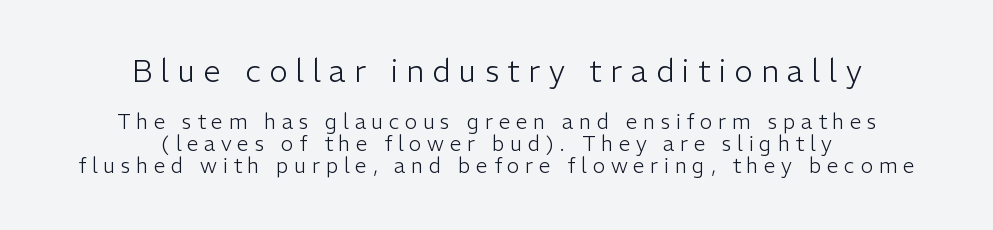
The image shows 31 px light sans-serif type, upright; set centered, tight line spacing (1.04x), unusually wide letter spacing (+0.27 em), not underlined; the first (top) block is 1.48x larger; low stroke contrast and a medium x-height.
